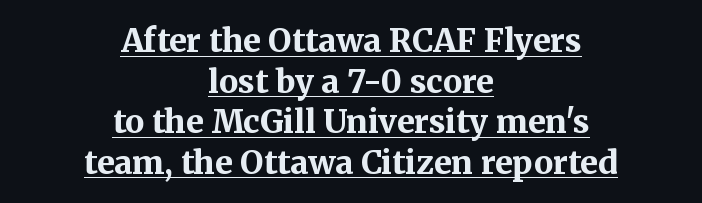
Note the varied advance widths — an 'i' is clearly narrower than an 'm'. Each word holds together tightly as a unit, with standard inter-letter gaps. In terms of weight, the rendering is a true, heavy bold. The designer left line spacing at the default. Teacher's note: observe the equal gaps on both sides — that is centered alignment. In terms of posture, this sample is upright.
